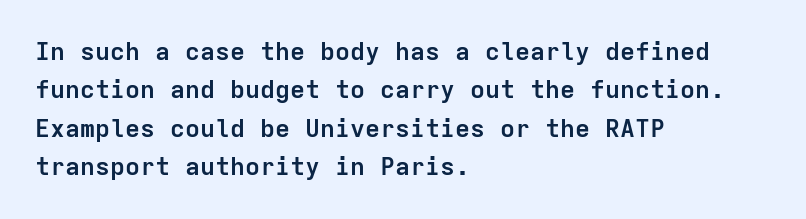
The image shows 25 px bold type, upright; set left-aligned, normal line spacing (1.54x), normal letter spacing, not underlined.
